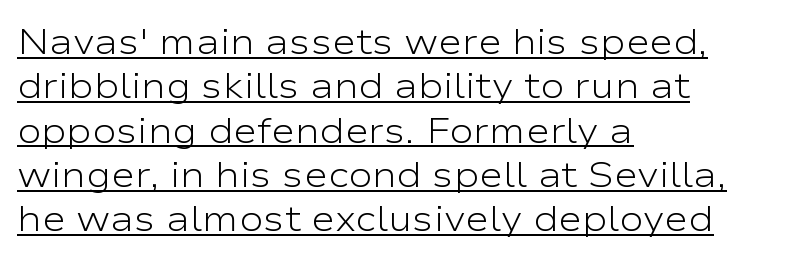
The image shows 36 px light, wide sans-serif type, upright; set left-aligned, line spacing 1.23x, normal letter spacing, underlined; low stroke contrast and a medium x-height.
